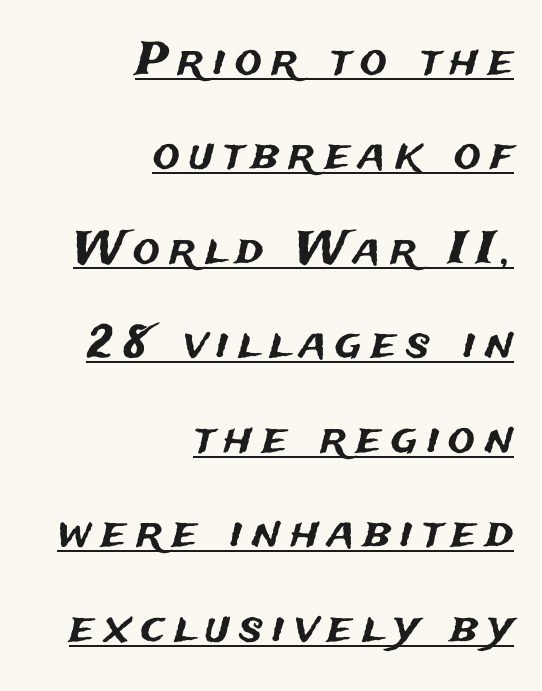
The image shows 45 px sans-serif type; set right-aligned, loose line spacing (2.1x), unusually wide letter spacing (+0.21 em), underlined; medium stroke contrast and a medium x-height.
